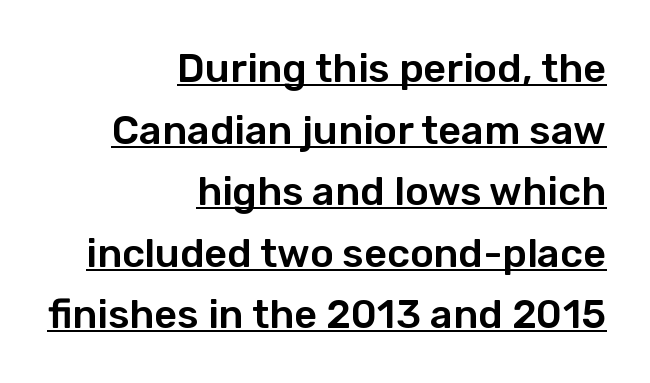
Proportional: the letters do not fall into vertical columns. One glance says typical: line gaps are just what's usual. You could call the tracking neutral — neither tight nor loose. The paragraph has a hard right edge and a soft left edge. Is there an underline? Yes — a line sits under the letters. When letters stand straight like this, we call the style roman or upright.
